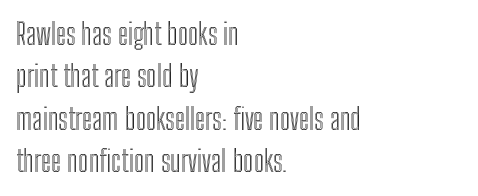
Q: Is the text italic (slanted)? A: No, it is upright.
Q: Is the text underlined? A: No.
Q: How is the paragraph aligned? A: Left-aligned.
Q: Is the spacing between letters normal or unusually wide? A: Normal.
Q: Is the spacing between lines tight, normal or loose? A: Normal.
Q: Width (condensed, normal, or wide)? A: Condensed.
Q: x-height? A: Medium.
Q: Monospaced? A: No.
